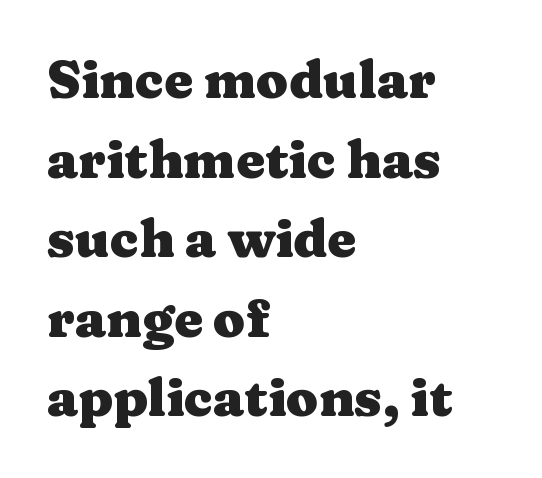
Are there feet on the stems? There are — it's a serif. The lines sit at an ordinary, default distance from one another. The letterforms sit shoulder to shoulder at normal distance. Typesetter's note: full bold, strokes at maximum text heaviness. The string is rendered with underlining switched off.
